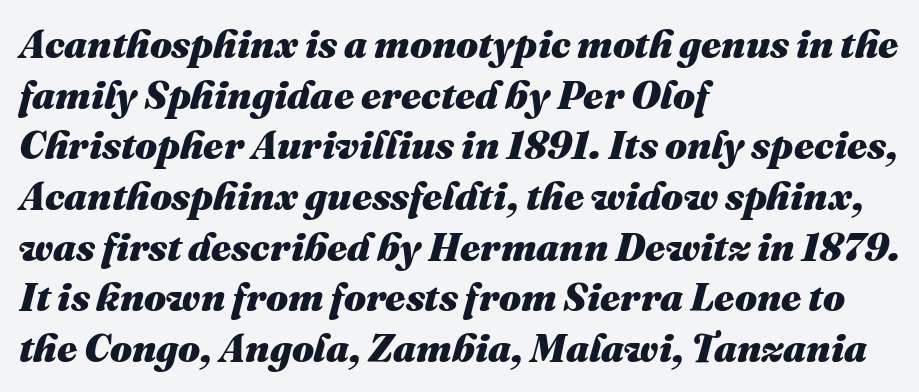
Q: Is the text bold? A: Yes.
Q: Is the text italic (slanted)? A: Yes, it leans right by about 16 degrees.
Q: Is the text underlined? A: No.
Q: How is the paragraph aligned? A: Left-aligned.
Q: Is the spacing between letters normal or unusually wide? A: Normal.
Q: Is the spacing between lines tight, normal or loose? A: Normal.
Q: Width (condensed, normal, or wide)? A: Normal.
Q: Stroke contrast? A: Medium.
Q: x-height? A: Medium.
Q: Monospaced? A: No.
